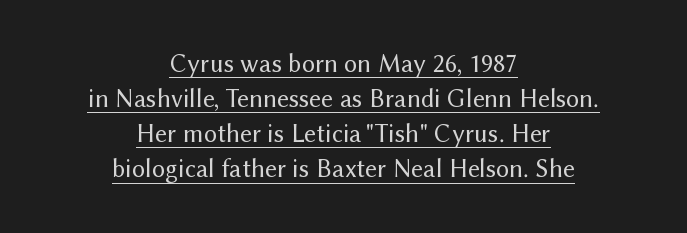
Q: Is the text bold? A: No.
Q: Is the text italic (slanted)? A: No, it is upright.
Q: Is the text underlined? A: Yes.
Q: How is the paragraph aligned? A: Centered.
Q: Is the spacing between letters normal or unusually wide? A: Normal.
Q: Is the spacing between lines tight, normal or loose? A: Normal.
